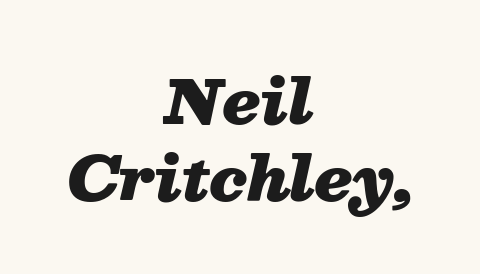
The image shows 61 px heavy type, italic (leaning right); set centered, normal line spacing (1.26x), normal letter spacing, not underlined; medium stroke contrast and a medium x-height.
